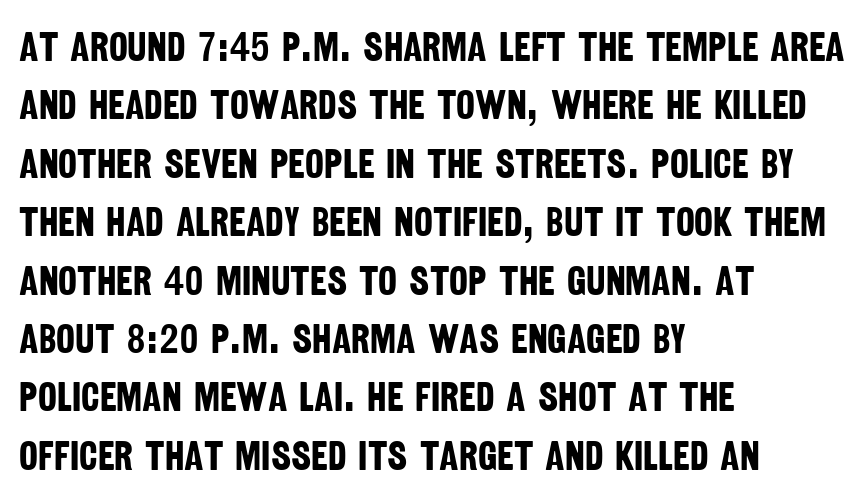
{"serif": "no", "bold": "yes", "weight": "bold", "width": "condensed", "stroke_contrast": "low", "x_height": "large", "monospaced": "no", "underline": "no", "align": "left", "line_spacing": "normal", "line_spacing_ratio": 1.46, "letter_spacing": "normal", "letter_spacing_em": 0.0, "glyph_px": 40}
